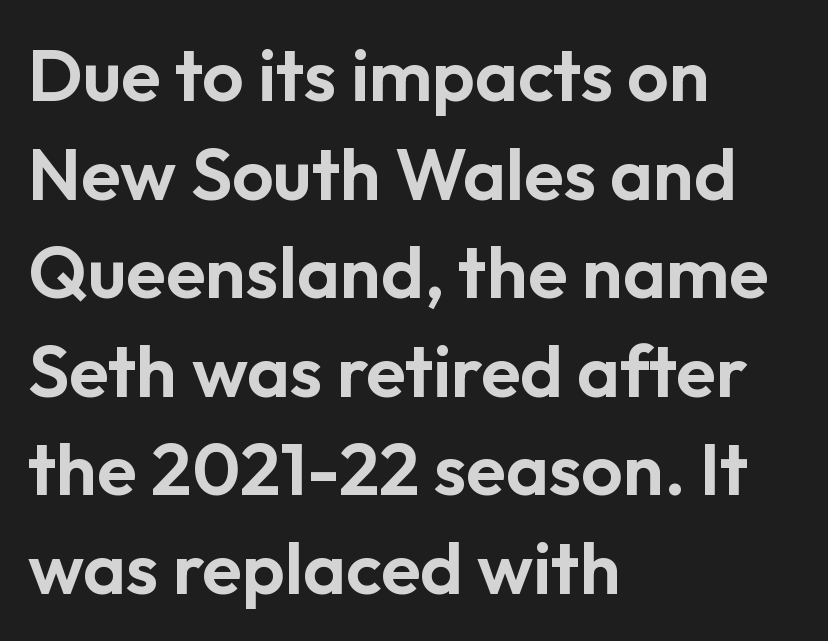
The image shows 73 px sans-serif type, upright; set left-aligned, normal line spacing (1.35x), normal letter spacing, not underlined; low stroke contrast and a medium x-height.
